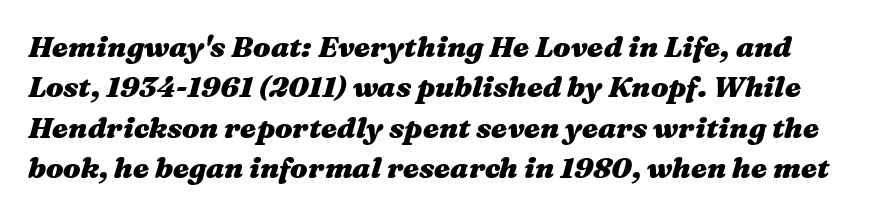
The image shows 29 px heavy, wide type, italic (leaning right); set normal line spacing (1.39x), normal letter spacing, not underlined; medium stroke contrast and a medium x-height.
